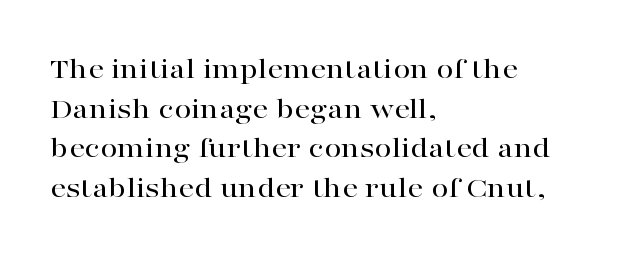
{"serif": "yes", "italic": "no", "width": "wide", "stroke_contrast": "high", "x_height": "medium", "monospaced": "no", "underline": "no", "align": "left", "line_spacing": "normal", "line_spacing_ratio": 1.28, "letter_spacing": "normal", "letter_spacing_em": 0.0, "glyph_px": 31}
